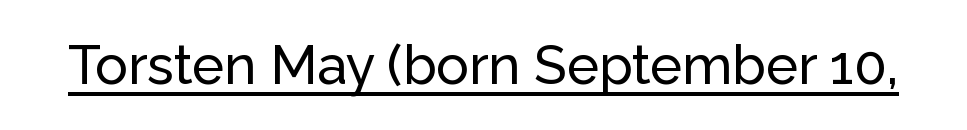
Q: Is the text italic (slanted)? A: No, it is upright.
Q: Is the typeface a serif or a sans-serif typeface? A: Sans-serif.
Q: Is the text underlined? A: Yes.
Q: Is the spacing between letters normal or unusually wide? A: Normal.
Q: Width (condensed, normal, or wide)? A: Normal.
Q: Stroke contrast? A: Low.
Q: x-height? A: Medium.
Q: Monospaced? A: No.
